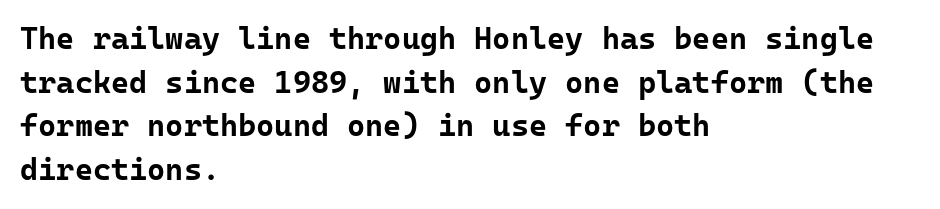
{"serif": "no", "italic": "no", "bold": "yes", "weight": "bold", "width": "normal", "stroke_contrast": "low", "x_height": "medium", "monospaced": "yes", "underline": "no", "align": "left", "line_spacing": "normal", "line_spacing_ratio": 1.41, "letter_spacing": "normal", "letter_spacing_em": 0.0, "glyph_px": 31}
